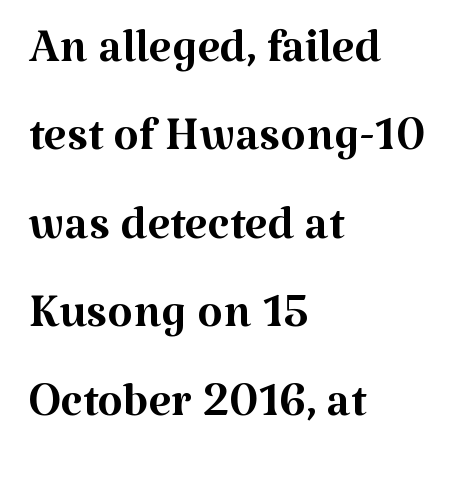
{"serif": "yes", "italic": "no", "bold": "no", "weight": "regular", "width": "normal", "stroke_contrast": "medium", "x_height": "medium", "monospaced": "no", "underline": "no", "align": "left", "line_spacing": "normal", "line_spacing_ratio": 1.36, "letter_spacing": "normal", "letter_spacing_em": 0.0, "glyph_px": 65}
